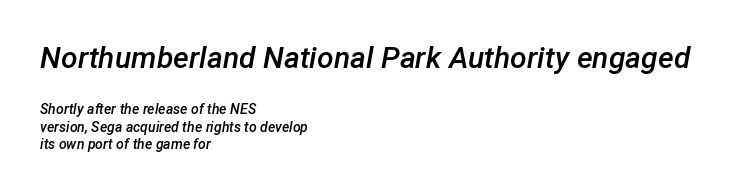
The image shows 30 px semibold type, italic (leaning right); set left-aligned, normal line spacing (1.25x), normal letter spacing, not underlined; the first (top) block is 2.14x larger; low stroke contrast and a medium x-height.
